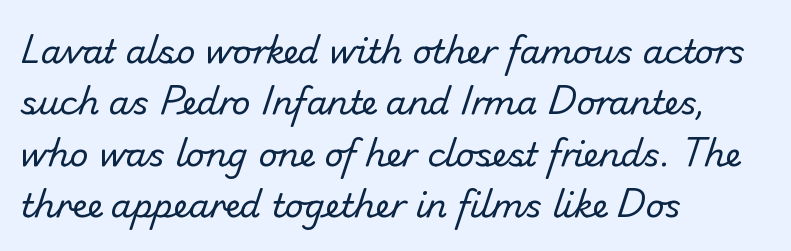
The image shows 33 px regular-weight sans-serif type; set left-aligned, normal line spacing (1.56x), normal letter spacing, not underlined; low stroke contrast and a small x-height.
